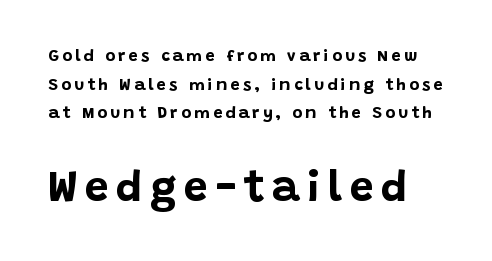
Compared with an ordinary text face, these strokes are far heavier — a full bold. The text was rendered using a sans face with plain stroke endings. Honestly, the row spacing looks completely unremarkable. The gap between lines stays unmarked.
